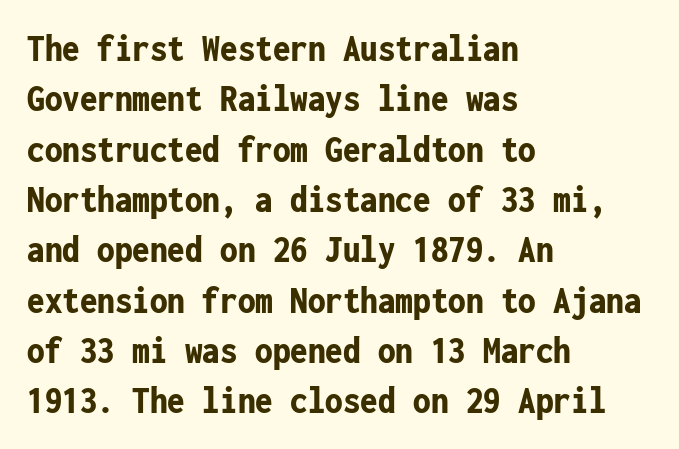
{"serif": "no", "italic": "no", "bold": "yes", "weight": "bold", "width": "condensed", "stroke_contrast": "low", "x_height": "medium", "monospaced": "yes", "underline": "no", "align": "left", "line_spacing": "normal", "line_spacing_ratio": 1.29, "letter_spacing": "normal", "letter_spacing_em": 0.0, "glyph_px": 39}
